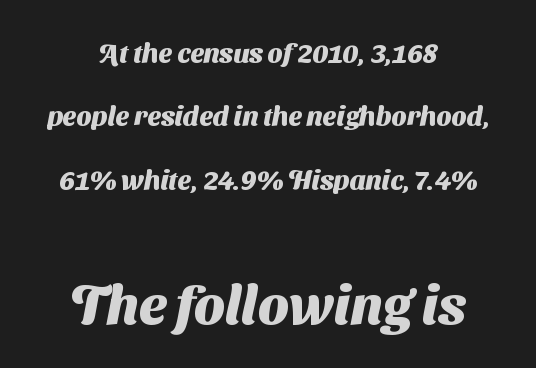
Serif or sans? Sans — the stroke terminals are bare. Does the leading feel generous? Absolutely, it's lavish. These lines are rendered in a variable-pitch font. Clear beneath every line of the passage. The emphasis by scale lands on block number two, below.
